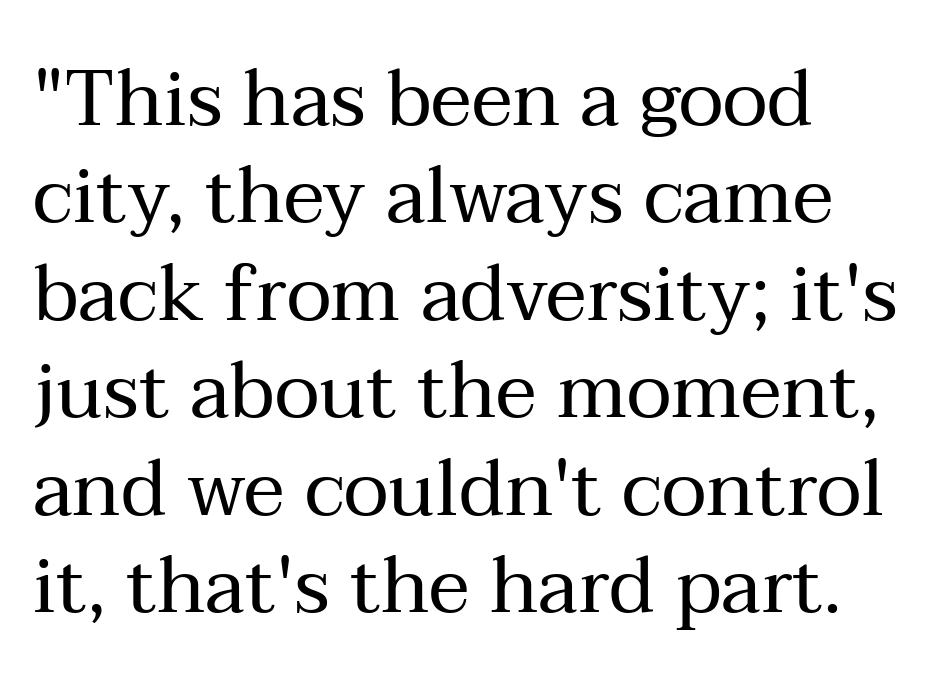
The image shows 78 px regular-weight serif type, upright; set left-aligned, normal line spacing (1.25x), normal letter spacing, not underlined; medium stroke contrast and a medium x-height.
